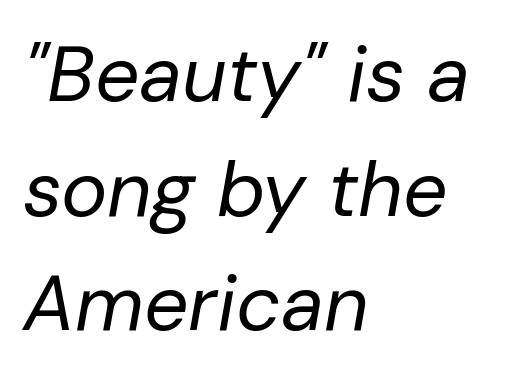
Q: Is the text bold? A: No.
Q: Is the text italic (slanted)? A: Yes, it leans right by about 10 degrees.
Q: Is the text underlined? A: No.
Q: How is the paragraph aligned? A: Left-aligned.
Q: Is the spacing between letters normal or unusually wide? A: Normal.
Q: Is the spacing between lines tight, normal or loose? A: Normal.
Q: Width (condensed, normal, or wide)? A: Normal.
Q: Stroke contrast? A: Low.
Q: x-height? A: Medium.
Q: Monospaced? A: No.
